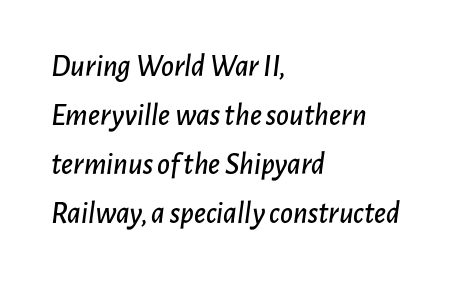
Posture: slanted. Typeset ragged right — the left edge is the straight one. Summary of vertical rhythm: regular, with standard interline spacing. The baseline area is clear. Is this a fixed-width face? No — the glyphs have proportional, varying widths.
